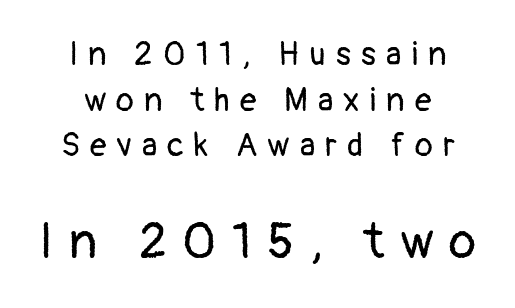
A normal amount of white space separates one row of letters from the next. Underlining? Definitely not there. The passage is arranged like a title page — every line centered. Character widths vary here, with narrow letters taking less room than wide ones. Observe the wide spacing: letters keep a clear distance from each other. This is not heavy type; no bold has been used.
